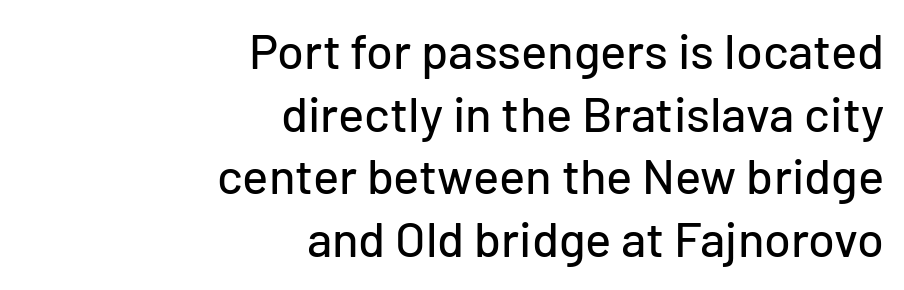
{"serif": "no", "italic": "no", "width": "normal", "stroke_contrast": "low", "x_height": "medium", "monospaced": "no", "underline": "no", "align": "right", "line_spacing": "normal", "line_spacing_ratio": 1.28, "letter_spacing": "normal", "letter_spacing_em": 0.0, "glyph_px": 49}
